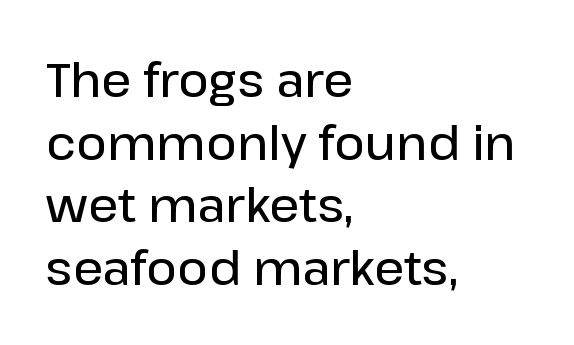
The image shows 47 px semibold sans-serif type, upright; set left-aligned, normal line spacing (1.33x), normal letter spacing, not underlined; low stroke contrast and a medium x-height.
